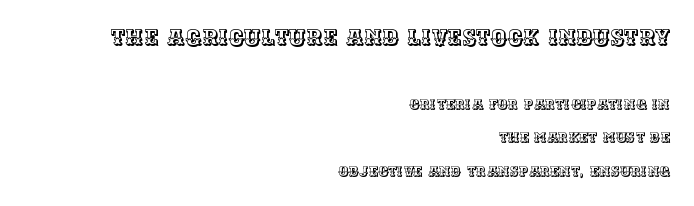
The image shows 22 px text type, upright; set right-aligned, loose line spacing (2.41x), normal letter spacing, not underlined; the first (top) block is 1.57x larger.
